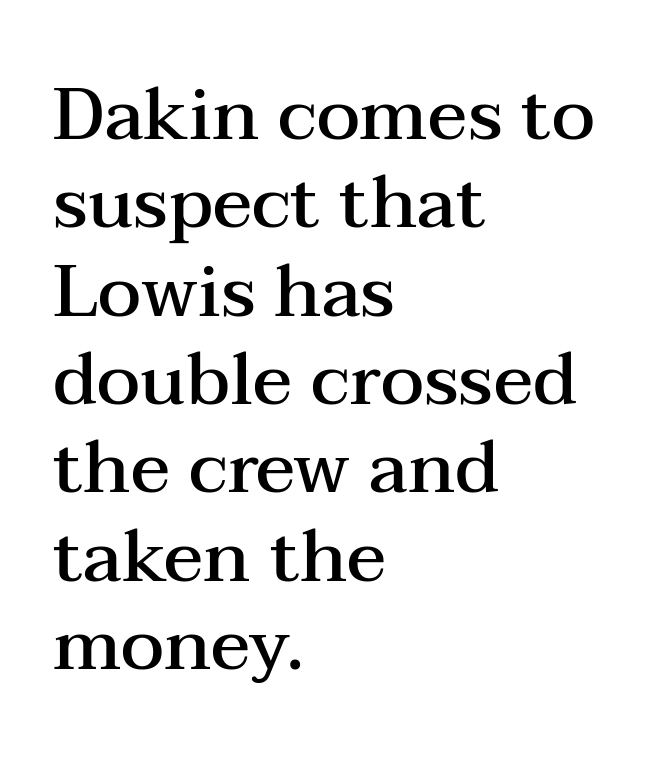
The image shows 73 px semibold, wide serif type, upright; set left-aligned, line spacing 1.21x, normal letter spacing, not underlined; medium stroke contrast and a medium x-height.
